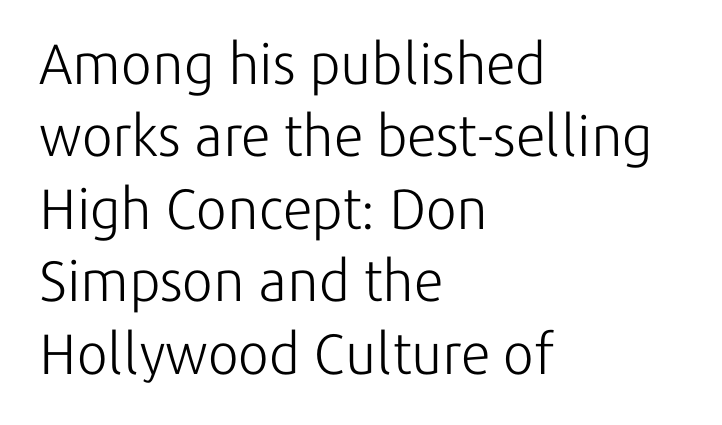
{"serif": "no", "italic": "no", "bold": "no", "weight": "light", "width": "normal", "stroke_contrast": "low", "x_height": "medium", "monospaced": "no", "underline": "no", "align": "left", "line_spacing": "normal", "line_spacing_ratio": 1.27, "letter_spacing": "normal", "letter_spacing_em": 0.0, "glyph_px": 57}
